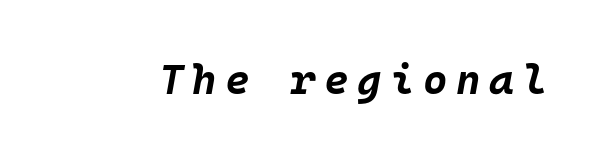
{"italic": "yes", "lean": "right", "slant_degrees": 10, "bold": "yes", "weight": "bold", "width": "normal", "stroke_contrast": "low", "x_height": "large", "monospaced": "yes", "underline": "no", "letter_spacing": "wide", "letter_spacing_em": 0.2, "glyph_px": 42}
